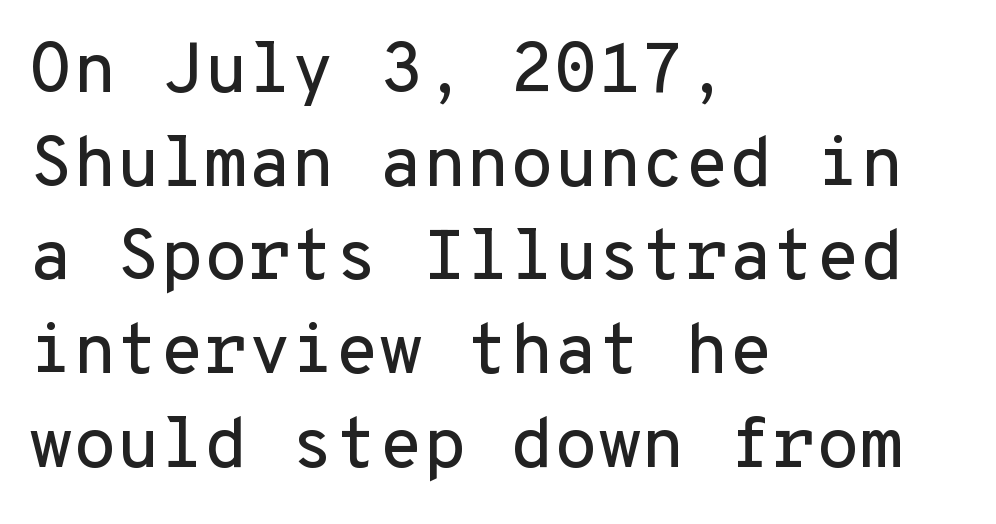
Quick note: not italic, upright. Underlining? Definitely not there. Rows of type keep a routine distance in the vertical direction. The passage shown is typed in a monospace face where columns stay perfectly aligned. The designer went with a sans here, leaving each stem footless.
